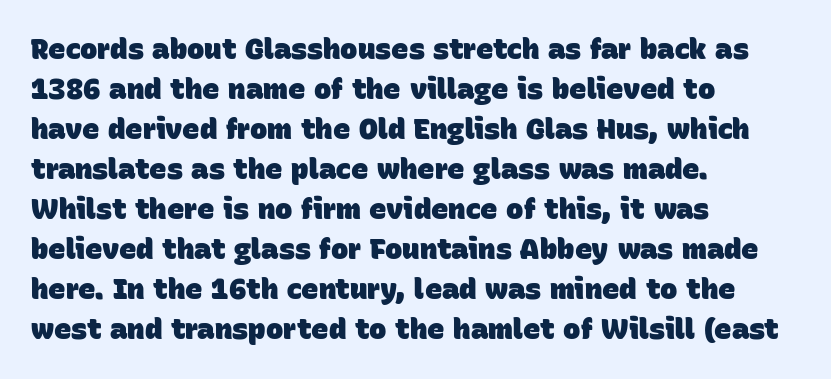
Q: Is the text bold? A: Yes.
Q: Is the typeface a serif or a sans-serif typeface? A: Sans-serif.
Q: Is the text underlined? A: No.
Q: How is the paragraph aligned? A: Left-aligned.
Q: Is the spacing between letters normal or unusually wide? A: Normal.
Q: Is the spacing between lines tight, normal or loose? A: Normal.
Q: Width (condensed, normal, or wide)? A: Normal.
Q: Stroke contrast? A: Low.
Q: x-height? A: Large.
Q: Monospaced? A: No.
